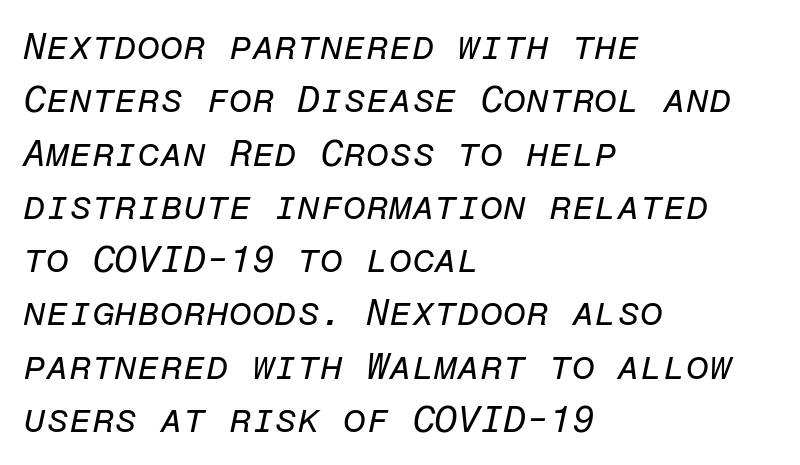
Q: Is the text bold? A: No.
Q: Is the text italic (slanted)? A: Yes, it leans right by about 12 degrees.
Q: Is the text underlined? A: No.
Q: How is the paragraph aligned? A: Left-aligned.
Q: Is the spacing between letters normal or unusually wide? A: Normal.
Q: Is the spacing between lines tight, normal or loose? A: Normal.
Q: Width (condensed, normal, or wide)? A: Normal.
Q: Stroke contrast? A: Low.
Q: x-height? A: Medium.
Q: Monospaced? A: Yes.
